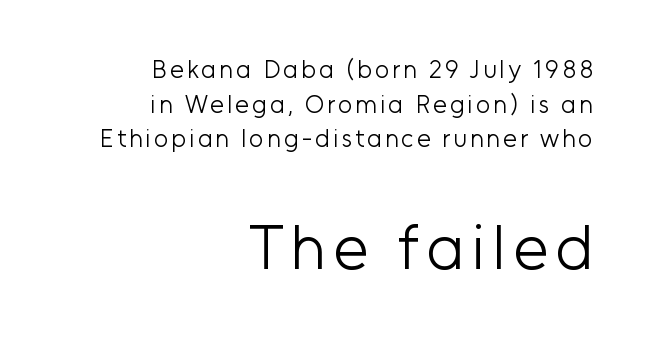
{"serif": "no", "italic": "no", "bold": "no", "weight": "light", "width": "normal", "stroke_contrast": "low", "x_height": "medium", "monospaced": "no", "underline": "no", "align": "right", "line_spacing": "normal", "line_spacing_ratio": 1.39, "larger_block": "second", "size_ratio": 2.52, "glyph_px": 63}
